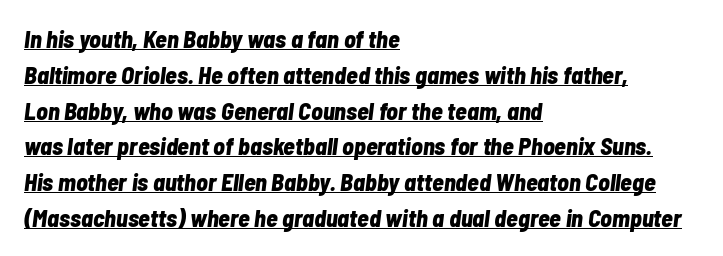
{"italic": "yes", "lean": "right", "slant_degrees": 7, "bold": "yes", "underline": "yes", "align": "left", "line_spacing": "normal", "line_spacing_ratio": 1.49, "letter_spacing": "normal", "letter_spacing_em": 0.0, "glyph_px": 24}
